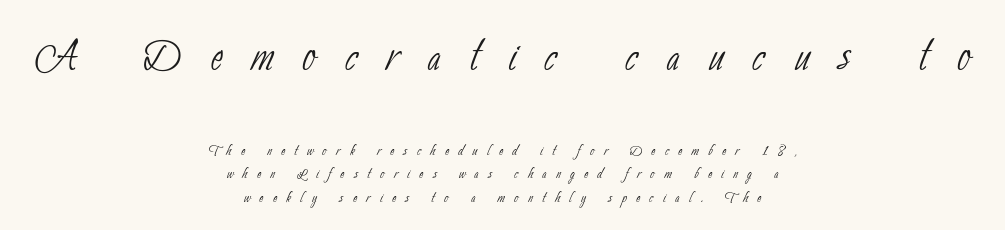
{"serif": "no", "bold": "no", "weight": "thin", "width": "condensed", "stroke_contrast": "low", "x_height": "small", "monospaced": "no", "underline": "no", "align": "center", "line_spacing_ratio": 1.22, "letter_spacing": "wide", "letter_spacing_em": 0.5, "larger_block": "first", "size_ratio": 3.05, "glyph_px": 58}
